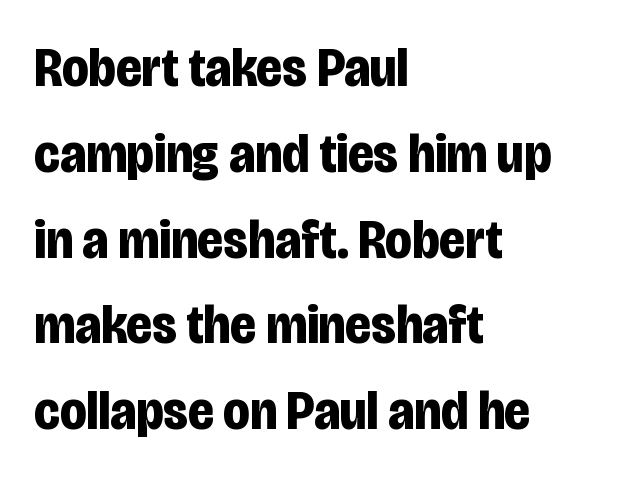
A typesetter would call this proportional, since set widths differ per character. The rag falls on the right side of this text block. Words float on clear page, feet unadorned. The rendering uses a bold face; every stroke is thick and dark.
